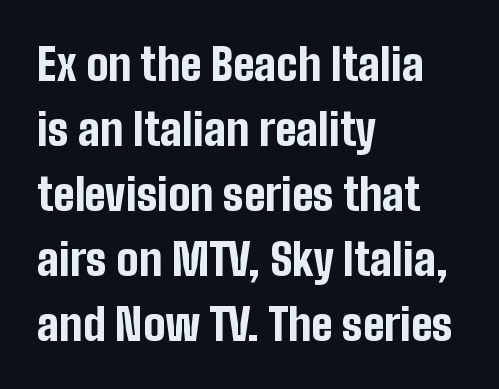
{"serif": "no", "italic": "no", "bold": "yes", "weight": "bold", "width": "condensed", "stroke_contrast": "low", "x_height": "medium", "monospaced": "no", "underline": "no", "align": "left", "line_spacing": "normal", "line_spacing_ratio": 1.48, "letter_spacing": "normal", "letter_spacing_em": 0.0, "glyph_px": 44}
